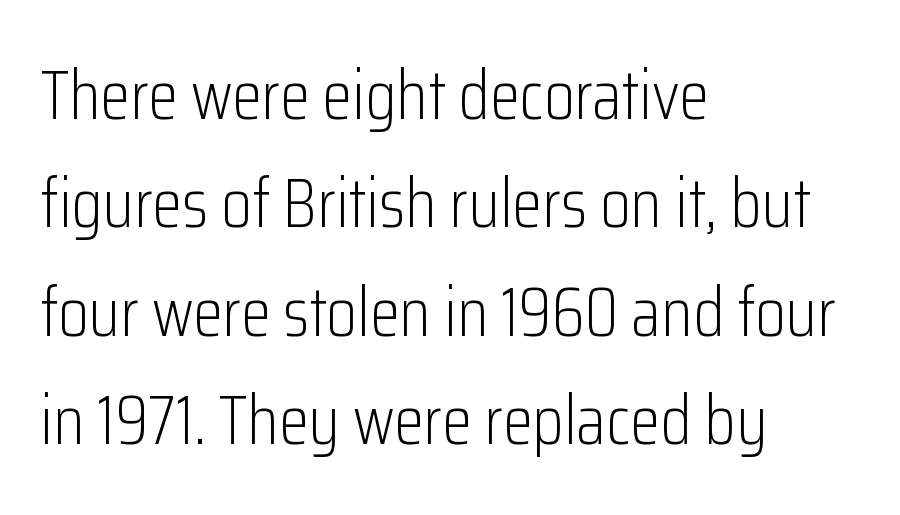
{"serif": "no", "italic": "no", "bold": "no", "weight": "light", "width": "condensed", "stroke_contrast": "low", "x_height": "medium", "monospaced": "no", "underline": "no", "align": "left", "line_spacing": "normal", "line_spacing_ratio": 1.57, "letter_spacing": "normal", "letter_spacing_em": 0.0, "glyph_px": 69}
